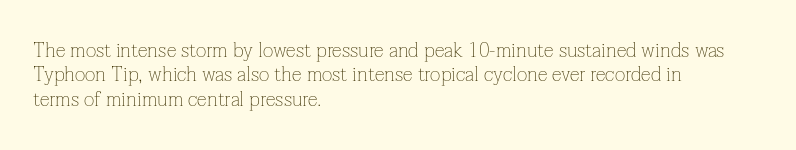
These lines keep a tight, regular rhythm from letter to letter. In CSS terms this would be text-align: left. Weight: in the light-to-regular range. This is roman type, the default non-slanted kind. Decoration check: the copy has no underline.
